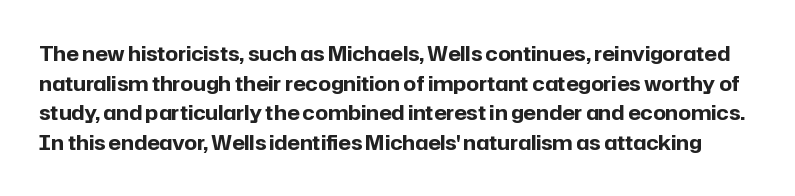
Q: Is the text bold? A: Yes.
Q: Is the text italic (slanted)? A: No, it is upright.
Q: Is the text underlined? A: No.
Q: Is the spacing between letters normal or unusually wide? A: Normal.
Q: Is the spacing between lines tight, normal or loose? A: Normal.
